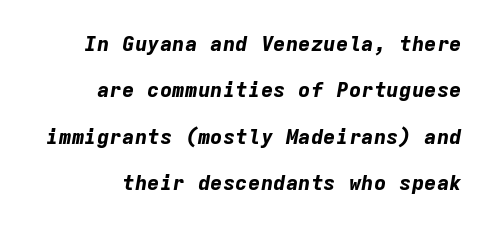
Interline gaps are noticeably wide in this sample. No extra tracking has been applied to these lines. The sample has been set heavy, in full bold. Just letters on the line, the space beneath them empty.
